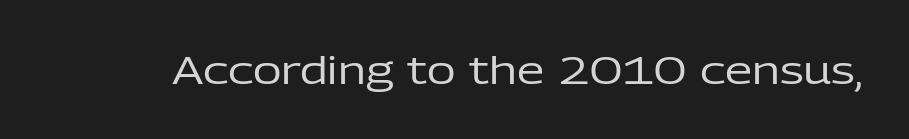
Q: Is the text bold? A: No.
Q: Is the text italic (slanted)? A: No, it is upright.
Q: Is the typeface a serif or a sans-serif typeface? A: Sans-serif.
Q: Is the text underlined? A: No.
Q: Is the spacing between letters normal or unusually wide? A: Normal.
Q: Width (condensed, normal, or wide)? A: Normal.
Q: Stroke contrast? A: Low.
Q: x-height? A: Medium.
Q: Monospaced? A: No.
